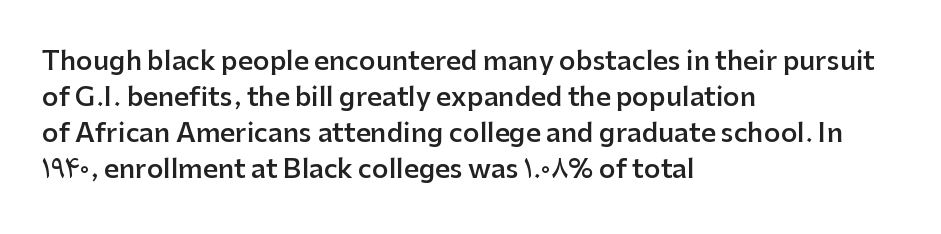
Q: Is the text bold? A: Semi-bold.
Q: Is the text italic (slanted)? A: No, it is upright.
Q: Is the text underlined? A: No.
Q: How is the paragraph aligned? A: Left-aligned.
Q: Is the spacing between letters normal or unusually wide? A: Normal.
Q: Is the spacing between lines tight, normal or loose? A: Normal.
